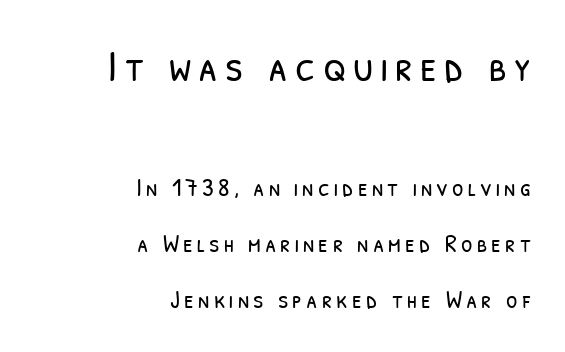
Q: Is the text bold? A: No.
Q: Is the typeface a serif or a sans-serif typeface? A: Sans-serif.
Q: Is the text underlined? A: No.
Q: How is the paragraph aligned? A: Right-aligned.
Q: Is the spacing between lines tight, normal or loose? A: Loose.
Q: Which block of text is set in a larger size, the first (top) or the second (bottom)? A: The first (top) one.
Q: Width (condensed, normal, or wide)? A: Condensed.
Q: Stroke contrast? A: Low.
Q: x-height? A: Medium.
Q: Monospaced? A: No.
